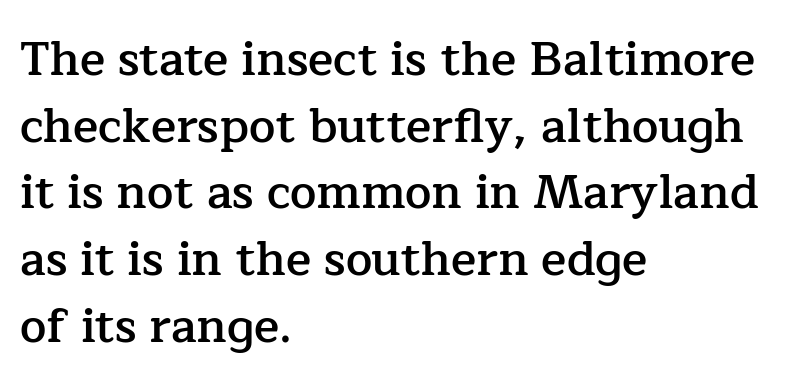
Q: Is the text bold? A: Semi-bold.
Q: Is the text italic (slanted)? A: No, it is upright.
Q: Is the typeface a serif or a sans-serif typeface? A: Serif.
Q: Is the text underlined? A: No.
Q: How is the paragraph aligned? A: Left-aligned.
Q: Is the spacing between letters normal or unusually wide? A: Normal.
Q: Is the spacing between lines tight, normal or loose? A: Normal.
Q: Width (condensed, normal, or wide)? A: Normal.
Q: Stroke contrast? A: Low.
Q: x-height? A: Medium.
Q: Monospaced? A: No.
